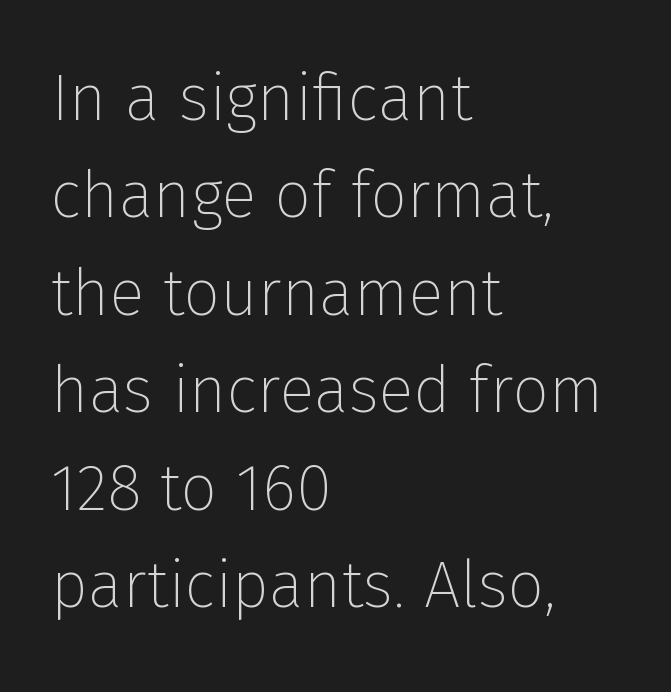
Nothing unusual about the tracking: characters are spaced as the font intends. Posture: vertical. Quick note: interline space is typical. If you drew a ruler down the left edge, every line would touch it.
